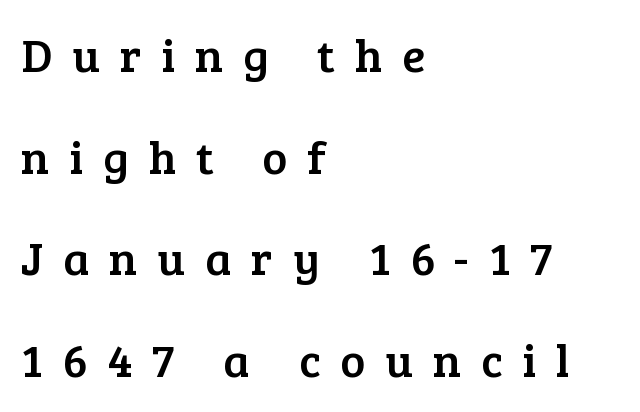
The image shows 47 px serif type, upright; set left-aligned, loose line spacing (2.16x), unusually wide letter spacing (+0.42 em), not underlined; low stroke contrast and a medium x-height.
